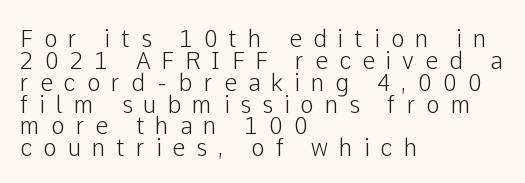
The image shows 23 px text type, upright; set left-aligned, tight line spacing (0.95x), unusually wide letter spacing (+0.48 em), not underlined.
